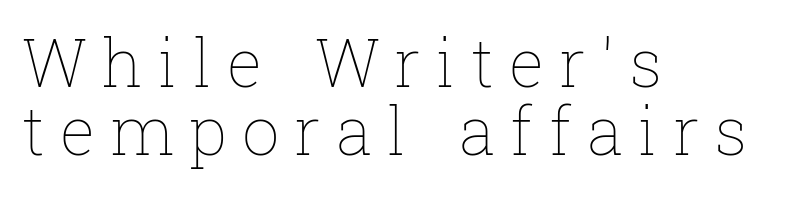
Q: Is the text bold? A: No.
Q: Is the text italic (slanted)? A: No, it is upright.
Q: Is the text underlined? A: No.
Q: How is the paragraph aligned? A: Left-aligned.
Q: Is the spacing between letters normal or unusually wide? A: Unusually wide.
Q: Is the spacing between lines tight, normal or loose? A: Tight.
Q: Width (condensed, normal, or wide)? A: Normal.
Q: Stroke contrast? A: Low.
Q: x-height? A: Medium.
Q: Monospaced? A: No.
